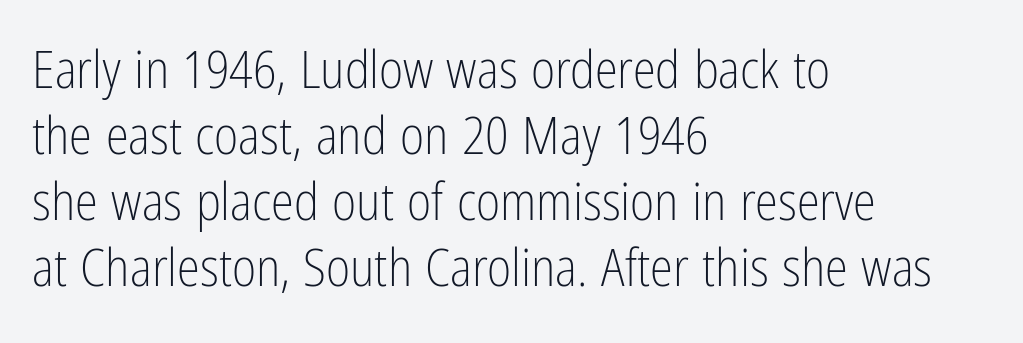
Q: Is the text bold? A: No.
Q: Is the text italic (slanted)? A: No, it is upright.
Q: Is the typeface a serif or a sans-serif typeface? A: Sans-serif.
Q: Is the text underlined? A: No.
Q: How is the paragraph aligned? A: Left-aligned.
Q: Is the spacing between letters normal or unusually wide? A: Normal.
Q: Is the spacing between lines tight, normal or loose? A: Normal.
Q: Width (condensed, normal, or wide)? A: Condensed.
Q: Stroke contrast? A: Low.
Q: x-height? A: Medium.
Q: Monospaced? A: No.
